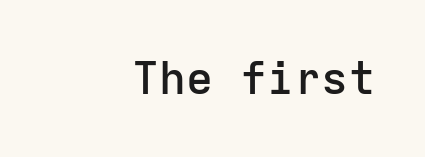
The words here are not underlined. This sample is right-justified, so line beginnings fall wherever the words allow. The passage shown is typed in a monospace face where columns stay perfectly aligned. On the weight axis this lands at semibold, roughly 600. The letters stand straight up with perfectly vertical stems.
